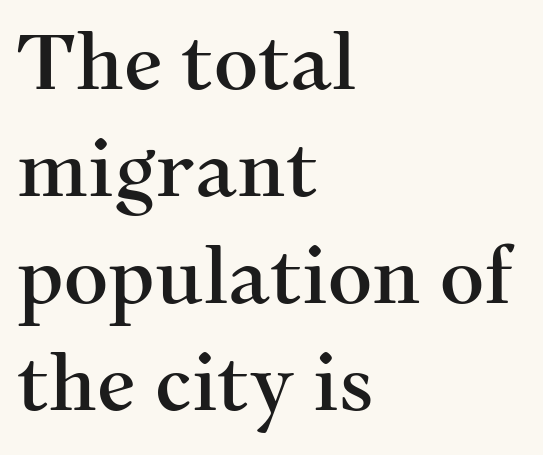
{"serif": "yes", "italic": "no", "width": "normal", "stroke_contrast": "medium", "x_height": "medium", "monospaced": "no", "underline": "no", "align": "left", "line_spacing": "normal", "line_spacing_ratio": 1.39, "letter_spacing": "normal", "letter_spacing_em": 0.0, "glyph_px": 77}
